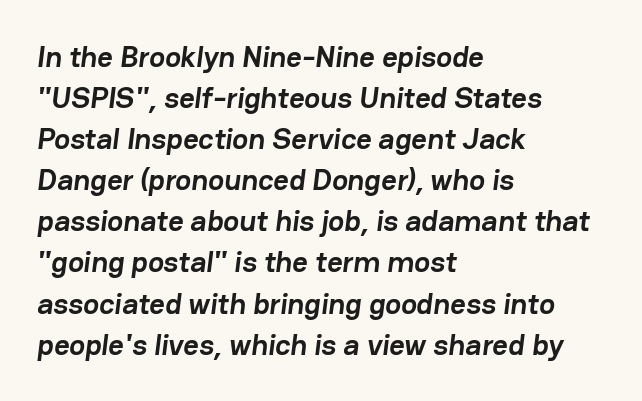
Q: Is the text bold? A: Yes.
Q: Is the typeface a serif or a sans-serif typeface? A: Sans-serif.
Q: Is the text underlined? A: No.
Q: How is the paragraph aligned? A: Left-aligned.
Q: Is the spacing between letters normal or unusually wide? A: Normal.
Q: Is the spacing between lines tight, normal or loose? A: Normal.
Q: Width (condensed, normal, or wide)? A: Normal.
Q: Stroke contrast? A: Low.
Q: x-height? A: Medium.
Q: Monospaced? A: No.
